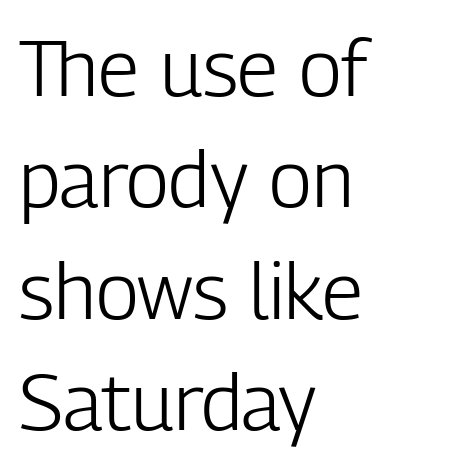
The image shows 79 px light, condensed sans-serif type, upright; set left-aligned, normal line spacing (1.41x), normal letter spacing, not underlined; low stroke contrast and a medium x-height.
